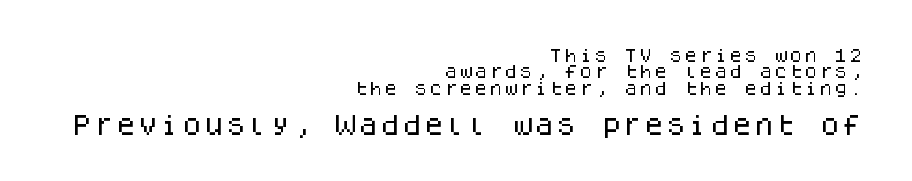
{"italic": "no", "underline": "no", "align": "right", "line_spacing": "tight", "line_spacing_ratio": 1.09, "letter_spacing": "normal", "letter_spacing_em": 0.0, "larger_block": "second", "size_ratio": 1.47, "glyph_px": 22}
